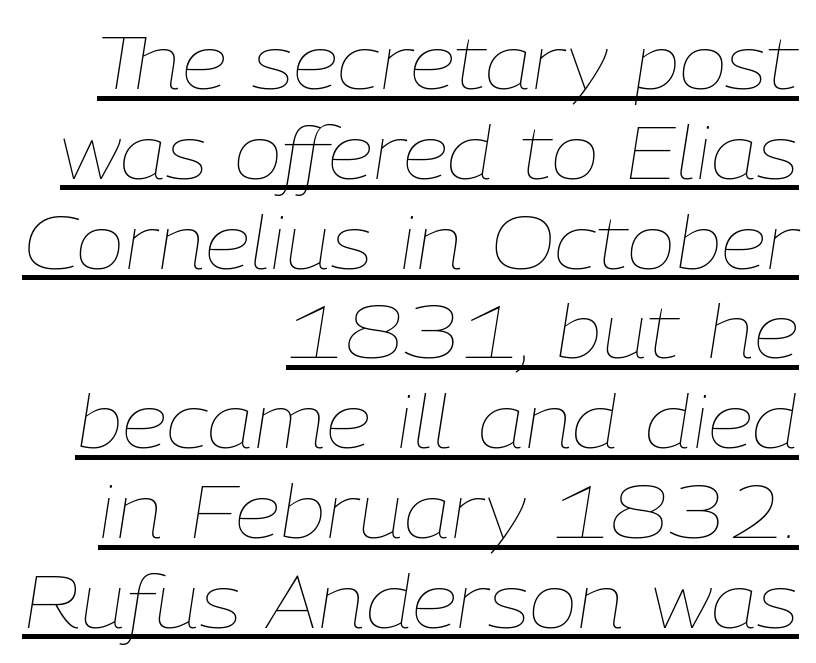
{"italic": "yes", "lean": "right", "slant_degrees": 9, "bold": "no", "weight": "thin", "width": "normal", "stroke_contrast": "low", "x_height": "medium", "monospaced": "no", "underline": "yes", "align": "right", "line_spacing_ratio": 1.23, "letter_spacing": "normal", "letter_spacing_em": 0.0, "glyph_px": 73}
